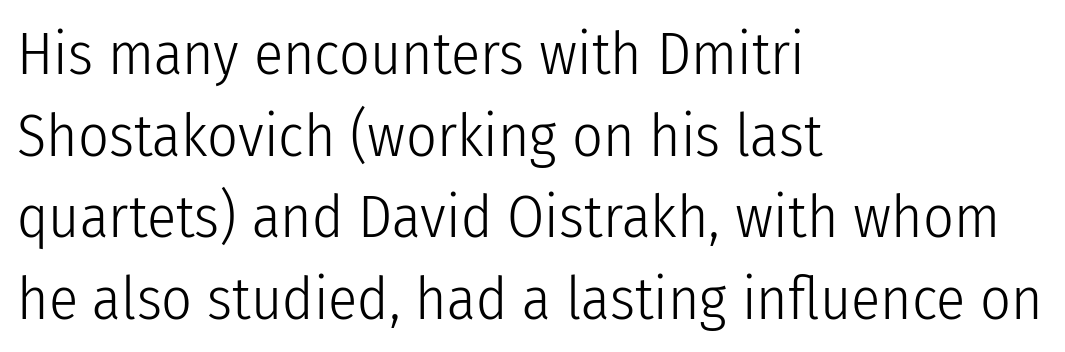
{"serif": "no", "italic": "no", "bold": "no", "weight": "light", "width": "condensed", "stroke_contrast": "low", "x_height": "medium", "monospaced": "no", "underline": "no", "align": "left", "line_spacing": "normal", "line_spacing_ratio": 1.36, "letter_spacing": "normal", "letter_spacing_em": 0.0, "glyph_px": 60}
